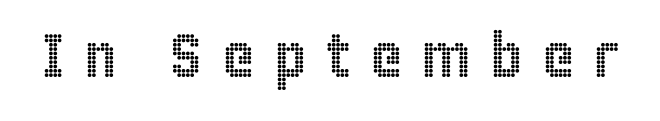
{"italic": "no", "width": "condensed", "x_height": "large", "monospaced": "no", "underline": "no", "letter_spacing": "wide", "letter_spacing_em": 0.3, "glyph_px": 62}
